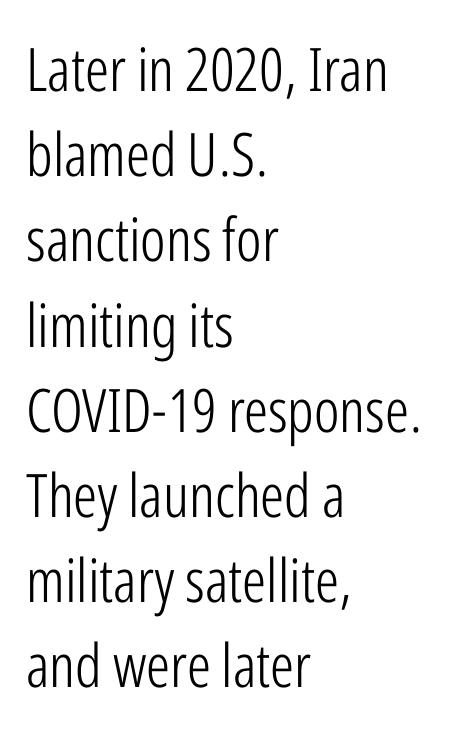
{"serif": "no", "italic": "no", "bold": "no", "weight": "light", "width": "condensed", "stroke_contrast": "low", "x_height": "medium", "monospaced": "no", "underline": "no", "align": "left", "line_spacing": "normal", "line_spacing_ratio": 1.42, "letter_spacing": "normal", "letter_spacing_em": 0.0, "glyph_px": 60}
